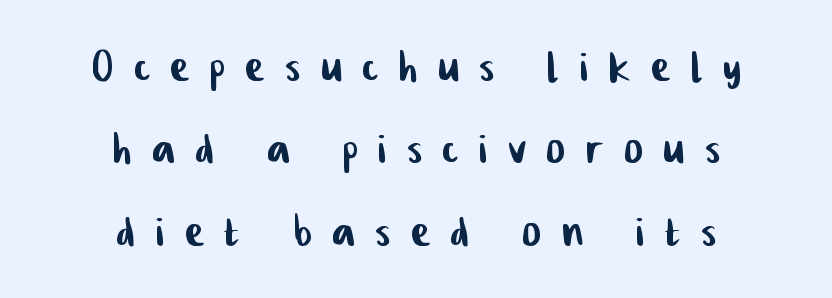
The text was rendered using a sans face with plain stroke endings. Looks like regular typesetting: each glyph gets only the width it needs. This sample keeps an unexceptional amount of space between lines. Reading down the block, each line starts at a different indent, mirrored at its end. Here the glyphs are tracked loosely, breaking word shapes into spaced letters. Check the space under the baseline: it is left empty.
